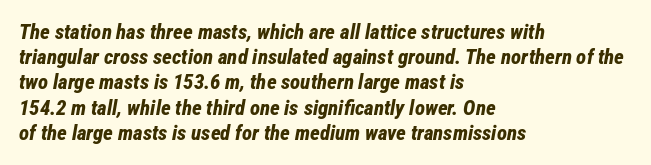
{"italic": "yes", "lean": "right", "slant_degrees": 12, "bold": "yes", "underline": "no", "align": "left", "line_spacing_ratio": 1.2, "letter_spacing": "normal", "letter_spacing_em": 0.0, "glyph_px": 21}
